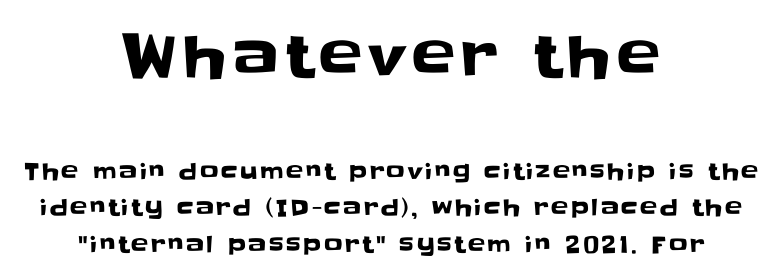
The image shows 58 px sans-serif type, upright; set centered, normal line spacing (1.59x), not underlined; the first (top) block is 2.52x larger; low stroke contrast and a large x-height.
